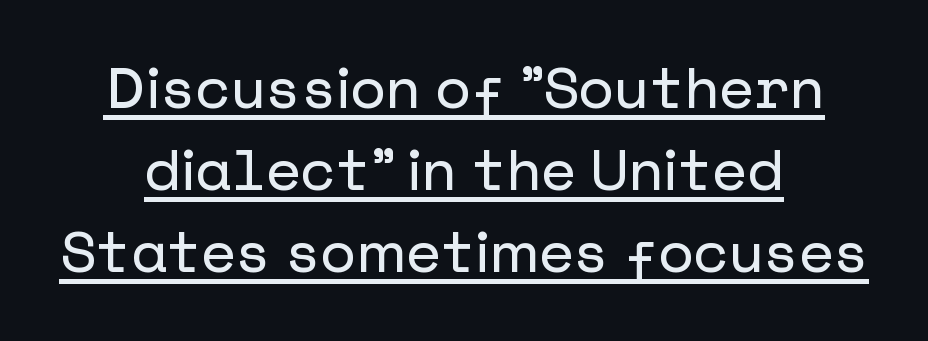
Quick note: underline on. Reading down the column, the eye jumps a familiar distance to each next line. The font's upright variant was chosen for this text. Line starts and ends both wander, symmetrically.
